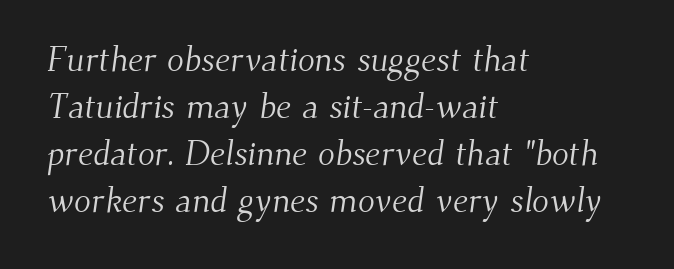
{"serif": "yes", "bold": "no", "weight": "light", "width": "normal", "stroke_contrast": "medium", "x_height": "small", "monospaced": "no", "underline": "no", "align": "left", "line_spacing": "normal", "line_spacing_ratio": 1.34, "letter_spacing": "normal", "letter_spacing_em": 0.0, "glyph_px": 35}
